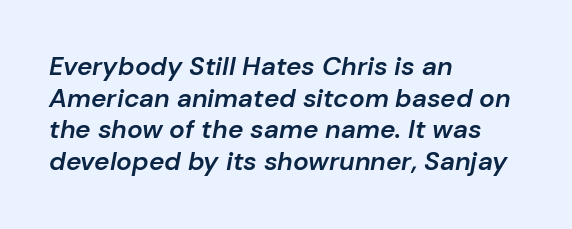
Q: Is the text bold? A: Semi-bold.
Q: Is the text italic (slanted)? A: Yes, it leans right by about 10 degrees.
Q: Is the text underlined? A: No.
Q: How is the paragraph aligned? A: Left-aligned.
Q: Is the spacing between letters normal or unusually wide? A: Normal.
